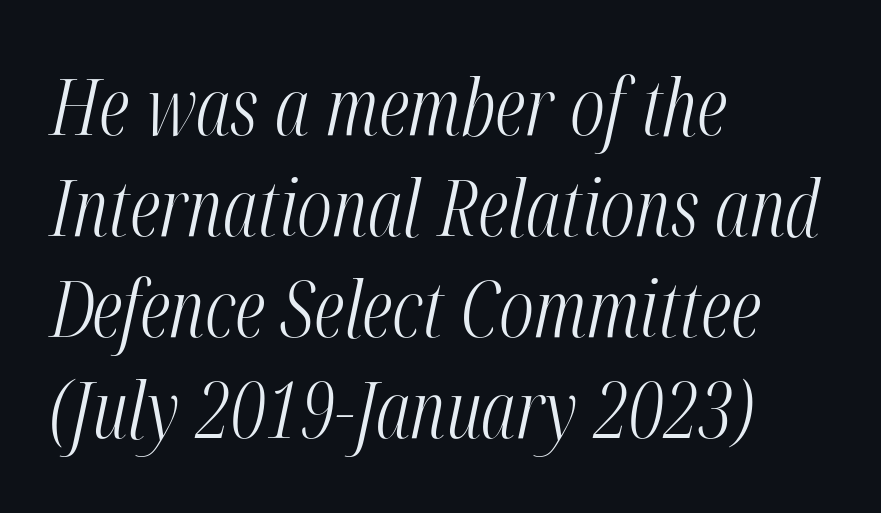
This is oblique type, the kind used for emphasis or titles. These lines are set flush left with a ragged right edge. The space between consecutive lines is moderate. Note the varied advance widths — an 'i' is clearly narrower than an 'm'.
